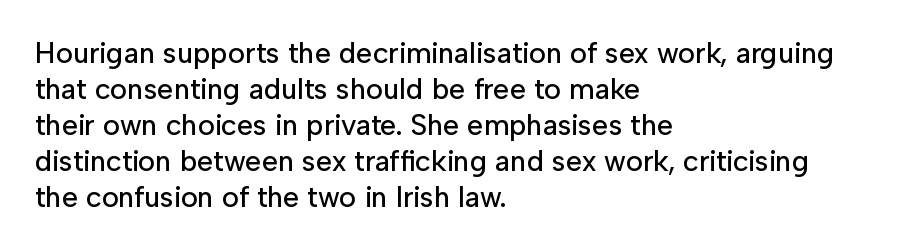
{"serif": "no", "italic": "no", "width": "normal", "stroke_contrast": "low", "x_height": "medium", "monospaced": "no", "underline": "no", "align": "left", "line_spacing_ratio": 1.24, "letter_spacing": "normal", "letter_spacing_em": 0.0, "glyph_px": 29}
